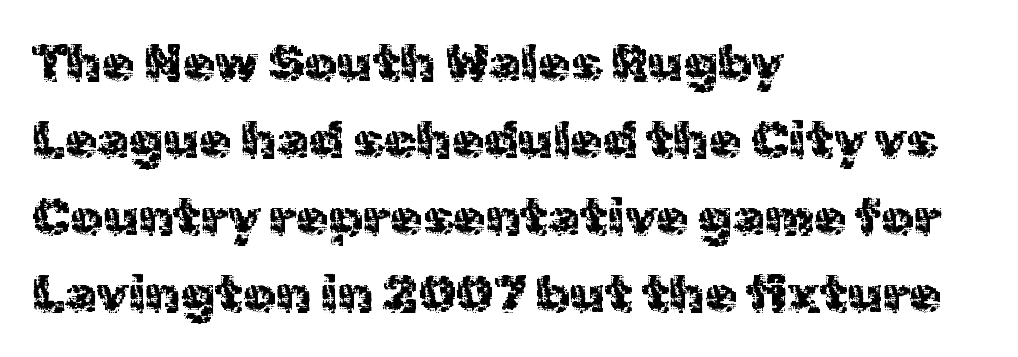
{"serif": "no", "italic": "no", "width": "normal", "x_height": "medium", "monospaced": "no", "underline": "no", "align": "left", "line_spacing": "normal", "line_spacing_ratio": 1.48, "letter_spacing": "normal", "letter_spacing_em": 0.0, "glyph_px": 52}
